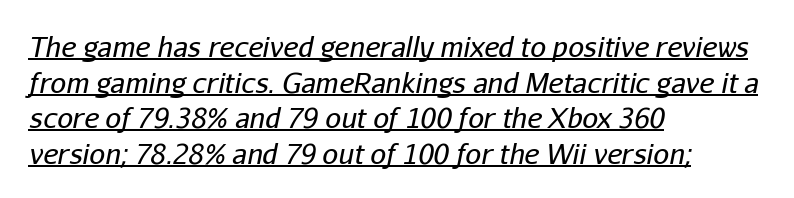
{"italic": "yes", "lean": "right", "slant_degrees": 11, "bold": "no", "weight": "regular", "width": "normal", "stroke_contrast": "low", "x_height": "medium", "monospaced": "no", "underline": "yes", "align": "left", "line_spacing": "normal", "line_spacing_ratio": 1.27, "letter_spacing": "normal", "letter_spacing_em": 0.0, "glyph_px": 28}
